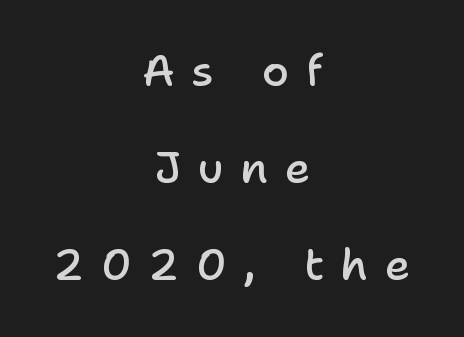
You can tell from the bare stems that sans-serif type was used. Honestly, the letter spacing is so wide it's the main thing you notice. Emphasis by weight is partial: semibold. The specimen omits any rule beneath the text block's lines. Note the varied advance widths — an 'i' is clearly narrower than an 'm'.
